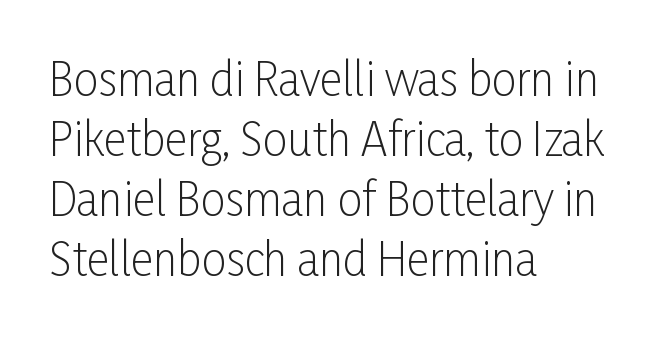
The image shows 44 px light, condensed sans-serif type, upright; set left-aligned, normal line spacing (1.36x), normal letter spacing, not underlined; low stroke contrast and a medium x-height.
